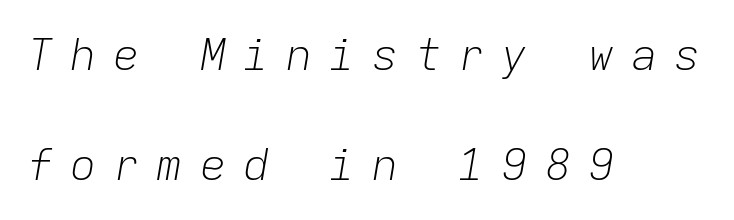
The image shows 44 px light type, italic (leaning right), monospaced; set left-aligned, loose line spacing (2.49x), unusually wide letter spacing (+0.38 em), not underlined; low stroke contrast and a medium x-height.
